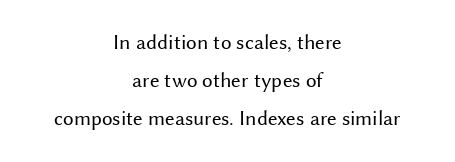
{"italic": "no", "bold": "no", "underline": "no", "align": "center", "line_spacing_ratio": 1.81, "letter_spacing": "normal", "letter_spacing_em": 0.0, "glyph_px": 21}
